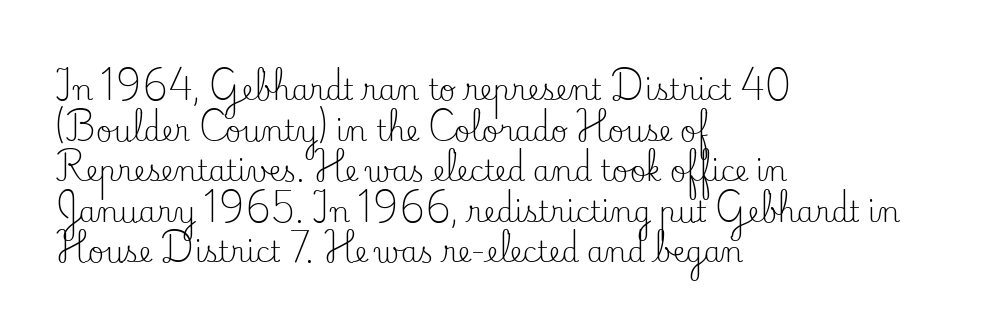
The image shows 28 px regular-weight type, upright; set left-aligned, normal line spacing (1.45x), normal letter spacing, not underlined; low stroke contrast and a small x-height.
